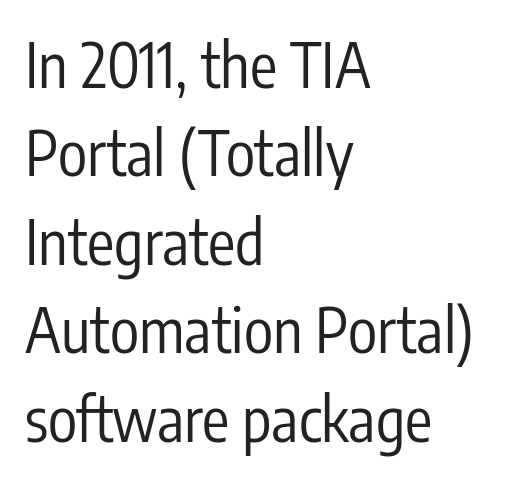
Check the space under the baseline: it is left empty. The designer went with a sans here, leaving each stem footless. Do the characters align in a grid? No, the font is proportional. Stroke thickness stays within the range of a standard reading face or lighter.
